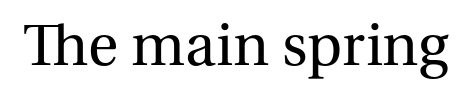
The image shows 62 px regular-weight serif type, upright; set normal letter spacing, not underlined; medium stroke contrast and a medium x-height.
